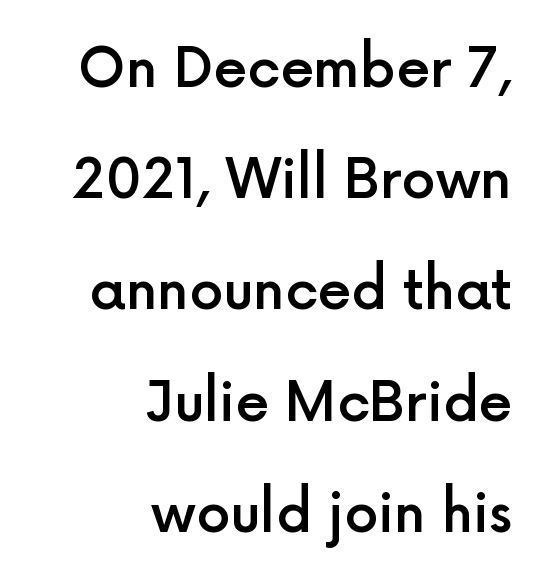
{"serif": "no", "italic": "no", "bold": "semi", "weight": "semibold", "width": "normal", "x_height": "medium", "monospaced": "no", "underline": "no", "align": "right", "line_spacing": "loose", "line_spacing_ratio": 2.06, "letter_spacing": "normal", "letter_spacing_em": 0.0, "glyph_px": 54}
